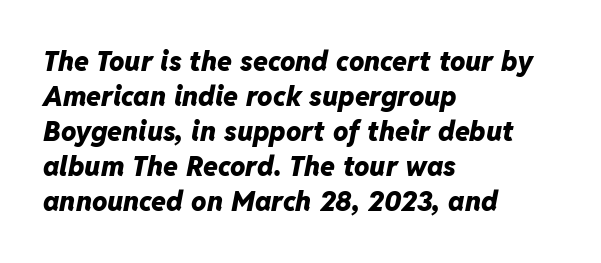
Quick note: underline off. Is the type slanted? Yes — the strokes lean at a clear angle. Compared with typical body copy, the letter spacing here is the same. Line spacing here is normal.
